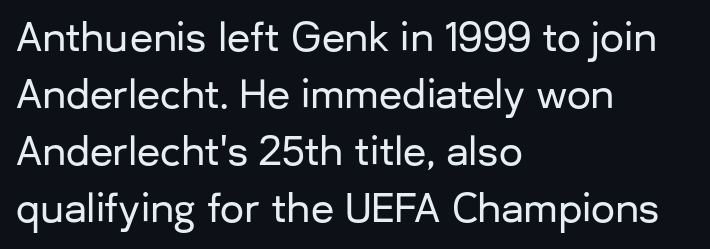
The image shows 38 px sans-serif type, upright; set left-aligned, normal line spacing (1.5x), normal letter spacing, not underlined; low stroke contrast and a medium x-height.
